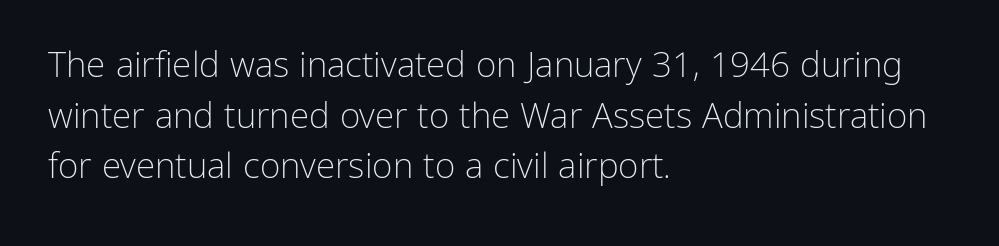
You can tell from the bare stems that sans-serif type was used. Think of a printed novel: that variable character pitch is what you see here. Typeset ragged right — the left edge is the straight one. Tracking here is standard; glyphs follow each other at the usual distance. Rule under the text: the space is simply empty. Is the type heavy? It reads as light-to-regular instead.
